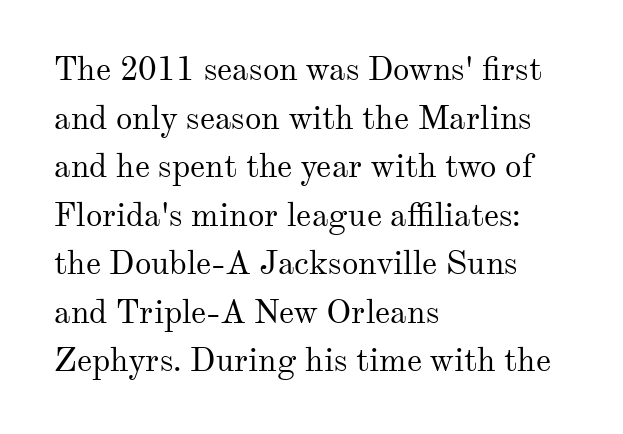
Q: Is the text bold? A: No.
Q: Is the text italic (slanted)? A: No, it is upright.
Q: Is the typeface a serif or a sans-serif typeface? A: Serif.
Q: Is the text underlined? A: No.
Q: How is the paragraph aligned? A: Left-aligned.
Q: Is the spacing between letters normal or unusually wide? A: Normal.
Q: Is the spacing between lines tight, normal or loose? A: Normal.
Q: Width (condensed, normal, or wide)? A: Normal.
Q: Stroke contrast? A: Medium.
Q: x-height? A: Small.
Q: Monospaced? A: No.
